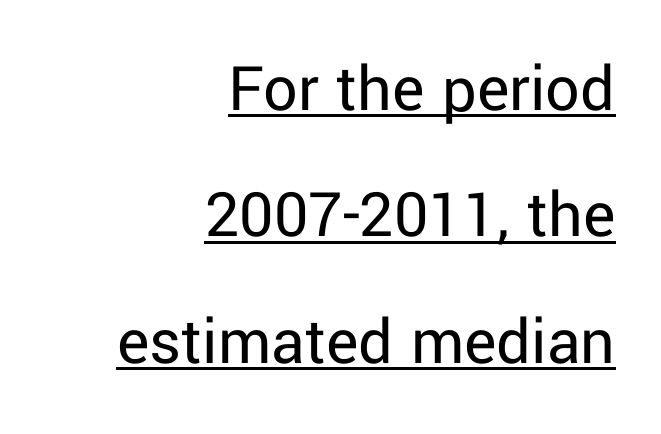
Q: Is the text bold? A: No.
Q: Is the text italic (slanted)? A: No, it is upright.
Q: Is the typeface a serif or a sans-serif typeface? A: Sans-serif.
Q: Is the text underlined? A: Yes.
Q: How is the paragraph aligned? A: Right-aligned.
Q: Is the spacing between letters normal or unusually wide? A: Normal.
Q: Width (condensed, normal, or wide)? A: Normal.
Q: Stroke contrast? A: Low.
Q: x-height? A: Medium.
Q: Monospaced? A: No.
